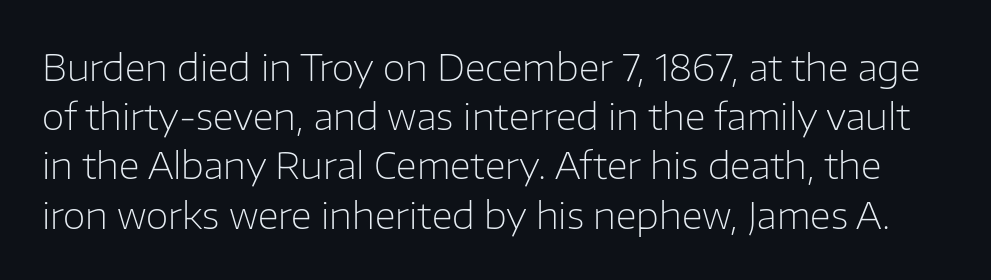
{"serif": "no", "italic": "no", "bold": "no", "weight": "light", "width": "normal", "stroke_contrast": "low", "x_height": "medium", "monospaced": "no", "underline": "no", "line_spacing": "normal", "line_spacing_ratio": 1.33, "letter_spacing": "normal", "letter_spacing_em": 0.0, "glyph_px": 37}
